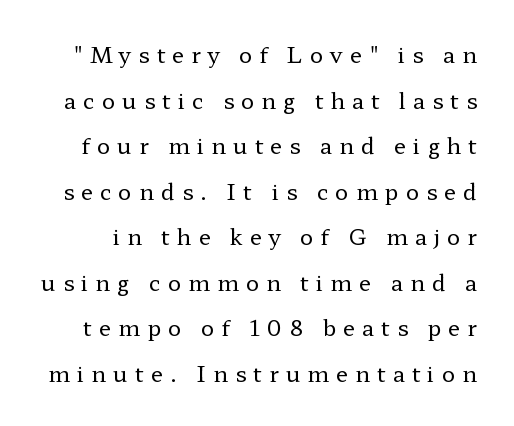
{"italic": "no", "bold": "no", "underline": "no", "line_spacing": "loose", "line_spacing_ratio": 2.07, "letter_spacing": "wide", "letter_spacing_em": 0.32, "glyph_px": 22}
